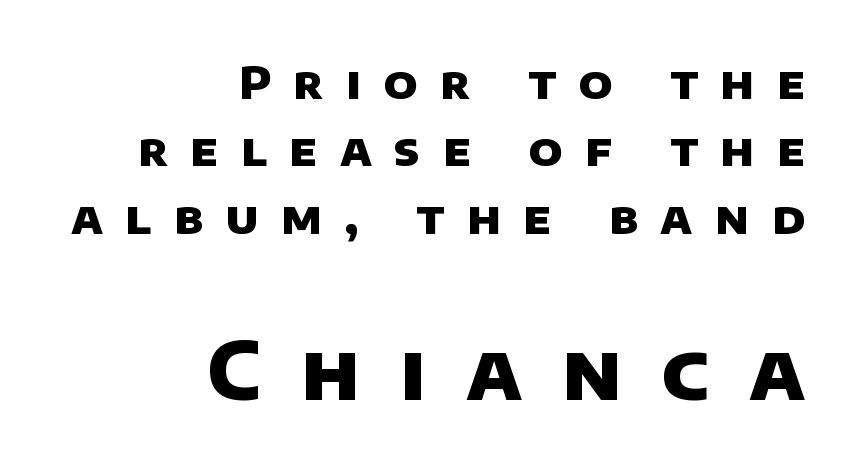
Nothing sits at the stroke ends, so this counts as sans-serif. Horizontal alignment here is rightward, an uncommon choice for prose. Successive baselines arrive at the customary interval. The letters advance in unequal steps, a hallmark of proportional type.
